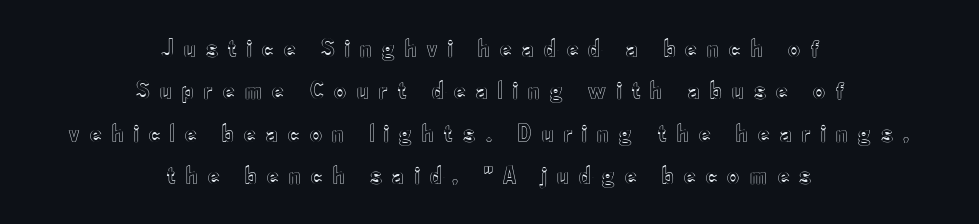
{"italic": "no", "underline": "no", "align": "center", "line_spacing": "normal", "line_spacing_ratio": 1.63, "letter_spacing": "wide", "letter_spacing_em": 0.39, "glyph_px": 26}
